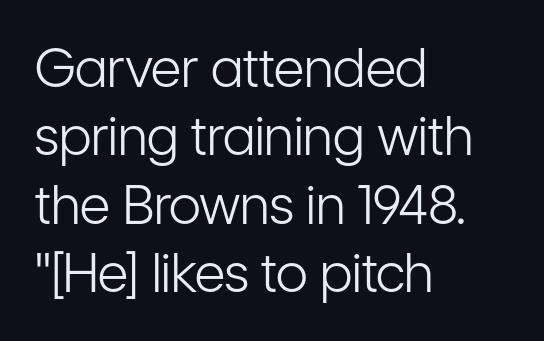
Rows of type keep a routine distance in the vertical direction. The glyphs in this specimen are sans serif. This sample is left-justified, so line endings fall wherever the words run out. Spacing between characters is what you'd get straight out of the box.
